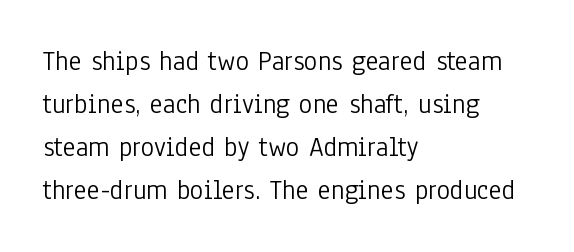
The image shows 28 px light, condensed sans-serif type, upright; set left-aligned, normal line spacing (1.53x), normal letter spacing, not underlined; low stroke contrast and a medium x-height.
